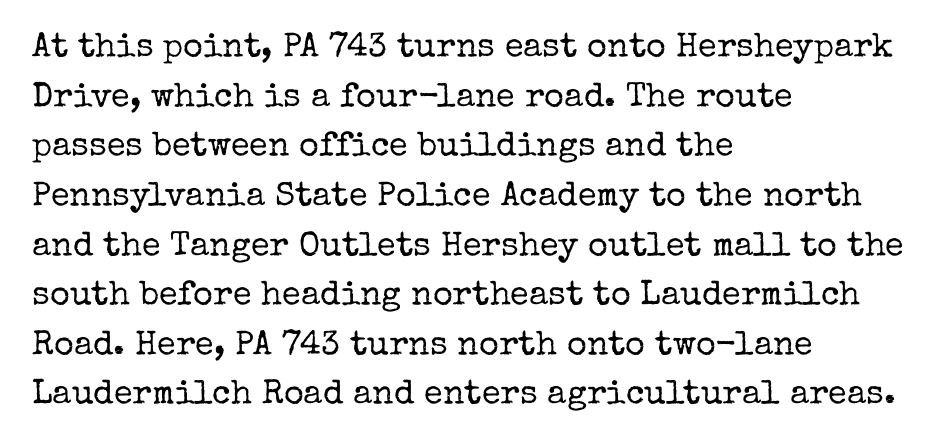
The image shows 34 px regular-weight serif type, upright; set left-aligned, normal line spacing (1.46x), normal letter spacing, not underlined; low stroke contrast and a medium x-height.
